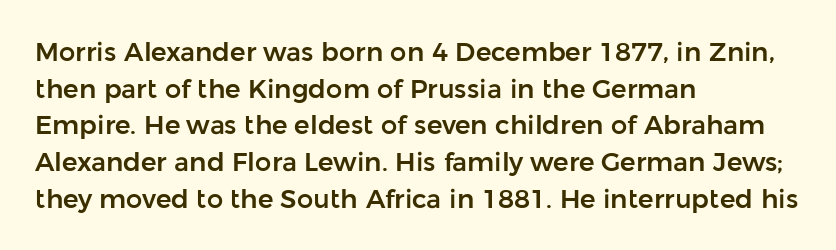
Q: Is the text italic (slanted)? A: No, it is upright.
Q: Is the text underlined? A: No.
Q: How is the paragraph aligned? A: Left-aligned.
Q: Is the spacing between letters normal or unusually wide? A: Normal.
Q: Is the spacing between lines tight, normal or loose? A: Normal.
